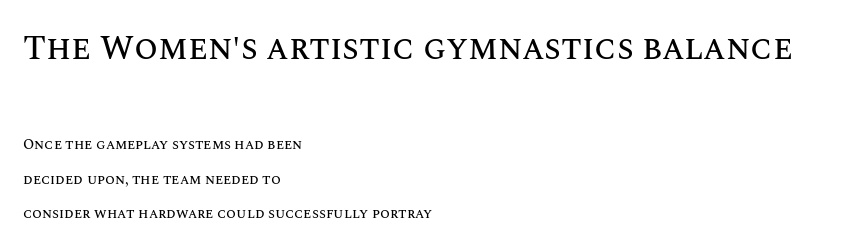
Q: Is the text italic (slanted)? A: No, it is upright.
Q: Is the text underlined? A: No.
Q: How is the paragraph aligned? A: Left-aligned.
Q: Is the spacing between letters normal or unusually wide? A: Normal.
Q: Is the spacing between lines tight, normal or loose? A: Loose.
Q: Which block of text is set in a larger size, the first (top) or the second (bottom)? A: The first (top) one.
Q: Width (condensed, normal, or wide)? A: Normal.
Q: Stroke contrast? A: Medium.
Q: x-height? A: Large.
Q: Monospaced? A: No.
